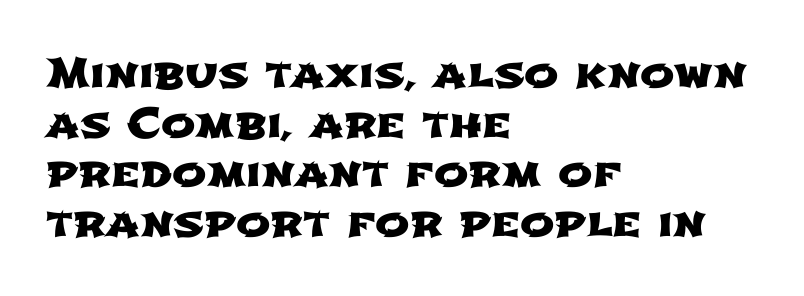
The image shows 41 px wide sans-serif type; set left-aligned, line spacing 1.21x, normal letter spacing, not underlined; low stroke contrast and a medium x-height.
